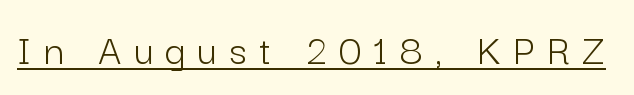
Compared with typical body copy, the letter spacing here is much looser. These characters rest on top of a visible drawn line. These lines are rendered in a variable-pitch font. Classification — sans serif. Does the lettering tilt? It doesn't — this is upright. Ink coverage per letter is moderate at most.
